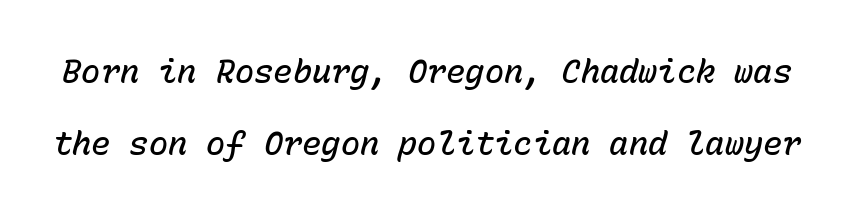
Q: Is the text bold? A: Semi-bold.
Q: Is the text italic (slanted)? A: Yes, it leans right by about 15 degrees.
Q: Is the text underlined? A: No.
Q: Is the spacing between letters normal or unusually wide? A: Normal.
Q: Is the spacing between lines tight, normal or loose? A: Loose.
Q: Width (condensed, normal, or wide)? A: Normal.
Q: Stroke contrast? A: Low.
Q: x-height? A: Medium.
Q: Monospaced? A: Yes.
